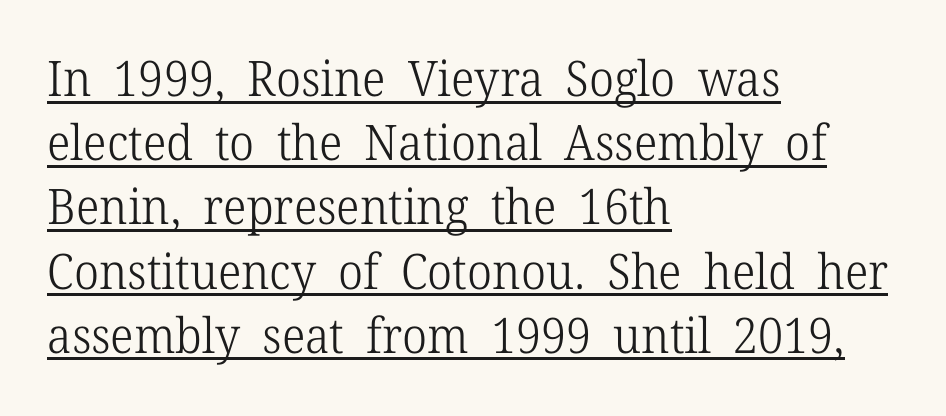
Q: Is the text bold? A: No.
Q: Is the text italic (slanted)? A: No, it is upright.
Q: Is the typeface a serif or a sans-serif typeface? A: Serif.
Q: Is the text underlined? A: Yes.
Q: How is the paragraph aligned? A: Left-aligned.
Q: Is the spacing between letters normal or unusually wide? A: Normal.
Q: Is the spacing between lines tight, normal or loose? A: Normal.
Q: Width (condensed, normal, or wide)? A: Normal.
Q: Stroke contrast? A: Low.
Q: x-height? A: Medium.
Q: Monospaced? A: No.
